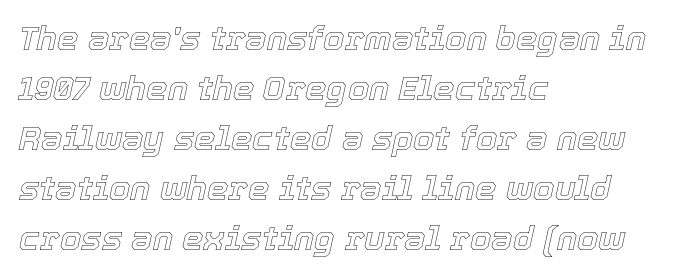
The rendering keeps characters at their native spacing. The paragraph has a hard left edge and a soft right edge. The rows are spaced the way most documents space them. Observe the lean: these are italic letterforms. This rendering features lettering with no underline. Each letter keeps its own natural width here, so spacing adapts to shape.
